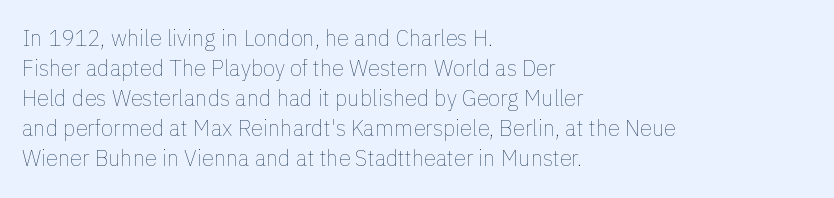
Reading down the column, the eye jumps a familiar distance to each next line. Left-aligned paragraph, ragged on the right. Check under the words: just untouched page. Nope, not italic — everything's standing straight.
